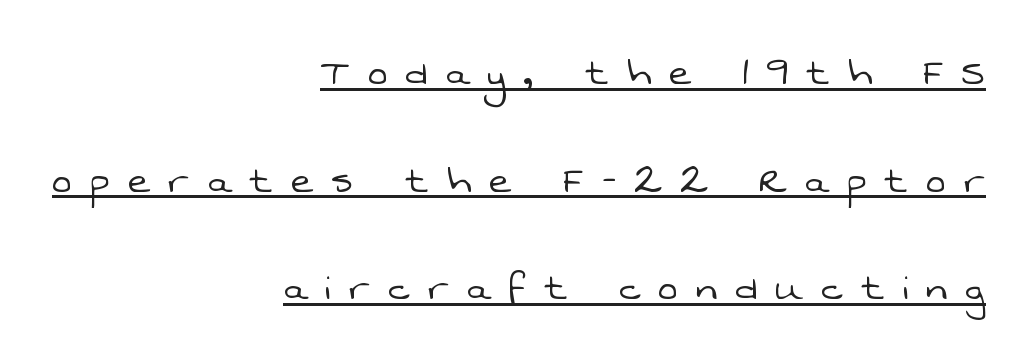
The image shows 47 px light sans-serif type; set right-aligned, loose line spacing (2.29x), unusually wide letter spacing (+0.39 em), underlined; low stroke contrast and a medium x-height.
